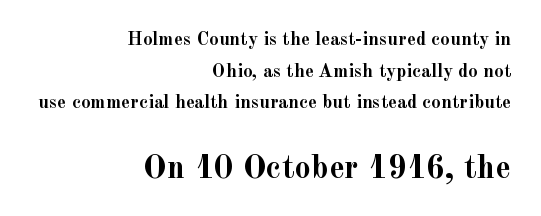
The image shows 33 px semibold serif type, upright; set right-aligned, normal line spacing (1.67x), normal letter spacing, not underlined; the second (bottom) block is 1.74x larger; a small x-height.
